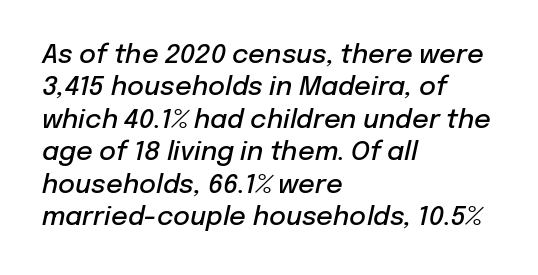
Q: Is the text bold? A: Semi-bold.
Q: Is the text italic (slanted)? A: Yes, it leans right by about 12 degrees.
Q: Is the text underlined? A: No.
Q: How is the paragraph aligned? A: Left-aligned.
Q: Is the spacing between letters normal or unusually wide? A: Normal.
Q: Is the spacing between lines tight, normal or loose? A: Normal.
